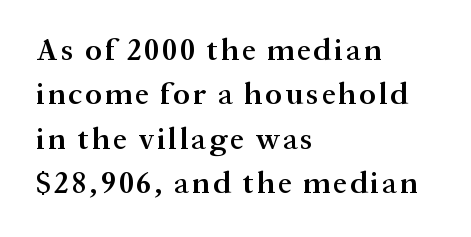
Vertically, the passage feels balanced, rows spaced as you'd expect. Spacing verdict: proportional, widths tailored to each character. Stroke terminals: seriffed. Compared with an ordinary text face, these strokes are moderately heavier — a semibold.
